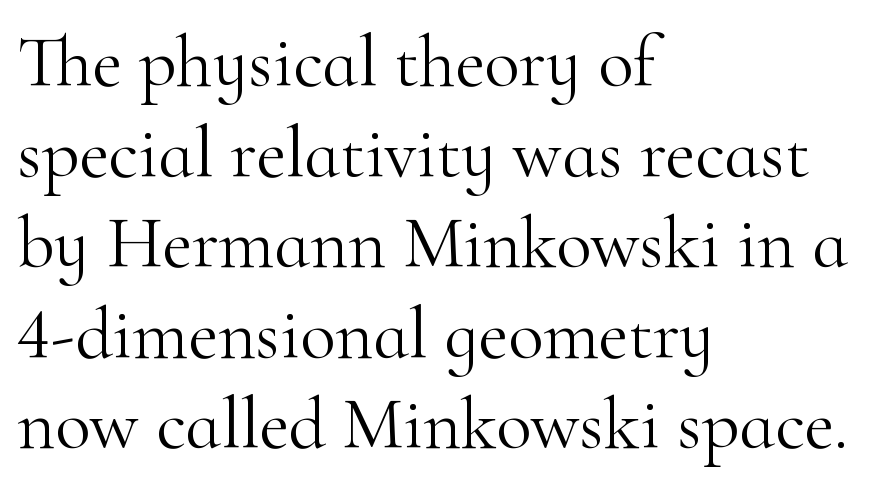
Vertical strokes here are truly vertical. Stems here are at most as thick as an everyday book face. You could call the tracking neutral — neither tight nor loose. Varying glyph widths throughout — classic text-font behaviour.
